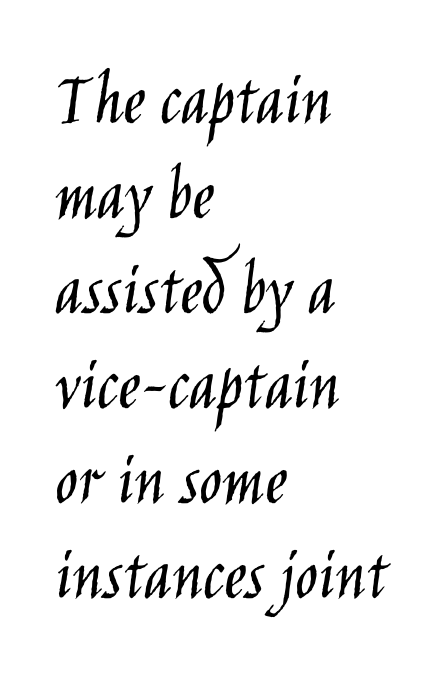
The image shows 76 px light, condensed sans-serif type; set left-aligned, normal line spacing (1.25x), normal letter spacing, not underlined; low stroke contrast and a large x-height.
